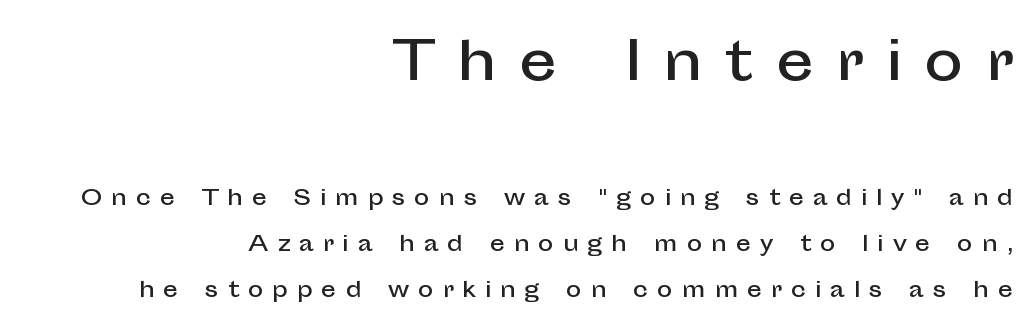
The image shows 53 px sans-serif type, upright; set right-aligned, loose line spacing (2.2x), unusually wide letter spacing (+0.42 em), not underlined; the first (top) block is 2.52x larger; low stroke contrast and a medium x-height.
